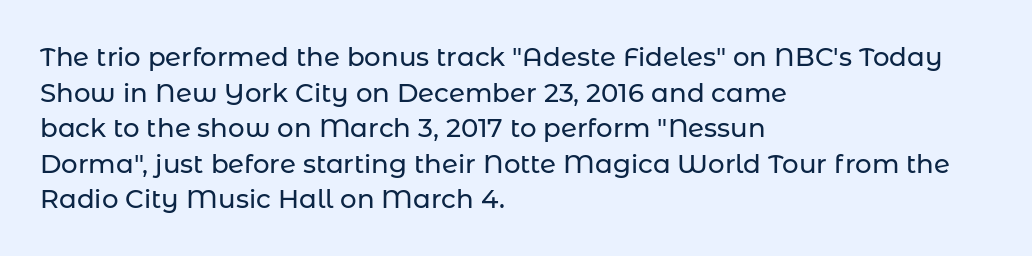
Q: Is the text italic (slanted)? A: No, it is upright.
Q: Is the text underlined? A: No.
Q: How is the paragraph aligned? A: Left-aligned.
Q: Is the spacing between letters normal or unusually wide? A: Normal.
Q: Is the spacing between lines tight, normal or loose? A: Normal.
